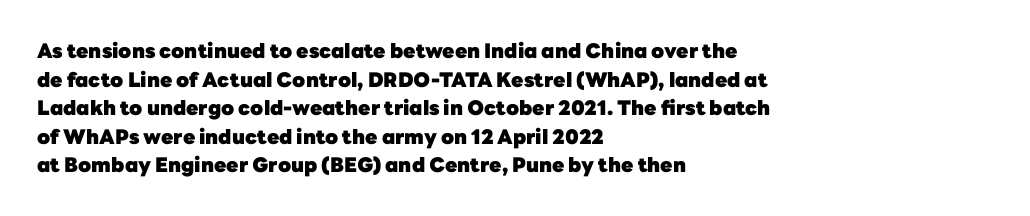
The image shows 20 px bold type, upright; set left-aligned, normal line spacing (1.43x), normal letter spacing, not underlined.
